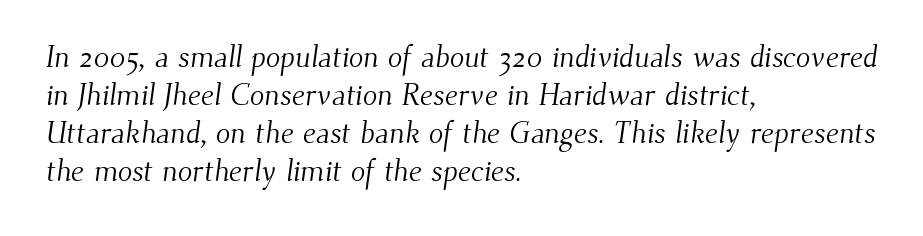
{"serif": "yes", "bold": "no", "weight": "light", "width": "normal", "stroke_contrast": "medium", "x_height": "small", "monospaced": "no", "underline": "no", "align": "left", "line_spacing": "normal", "line_spacing_ratio": 1.27, "letter_spacing": "normal", "letter_spacing_em": 0.0, "glyph_px": 30}
